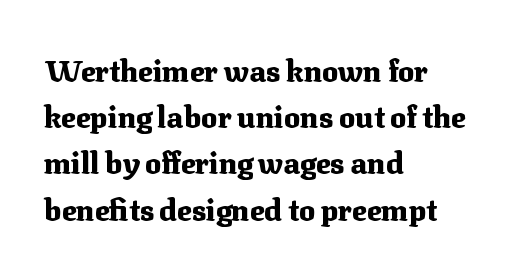
{"serif": "yes", "italic": "no", "bold": "yes", "weight": "heavy", "width": "normal", "stroke_contrast": "medium", "x_height": "medium", "monospaced": "no", "underline": "no", "align": "left", "line_spacing": "normal", "line_spacing_ratio": 1.54, "letter_spacing": "normal", "letter_spacing_em": 0.0, "glyph_px": 30}
